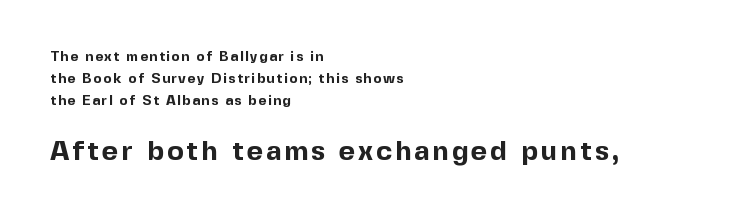
The image shows 28 px bold sans-serif type, upright; set left-aligned, normal line spacing (1.58x), not underlined; the second (bottom) block is 2.0x larger; a medium x-height.
